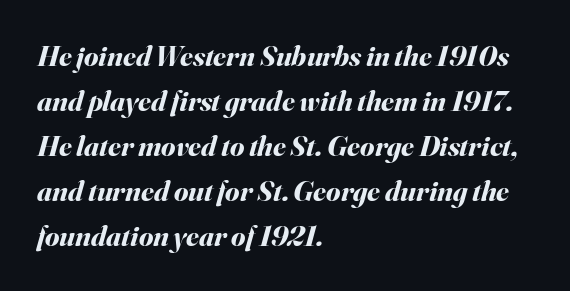
The rendering anchors every line to the left-hand side. The lines sit at an ordinary, default distance from one another. The passage shown has conventional tracking throughout. Here the designer chose a conventional face with non-uniform glyph widths. Observe the lean: these are italic letterforms.
